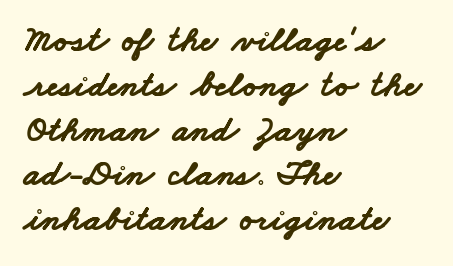
The rendering uses a bold face; every stroke is thick and dark. Caption: multi-line text, flush left, ragged right. Clear beneath every line of the passage. Note the varied advance widths — an 'i' is clearly narrower than an 'm'. The text was rendered using a sans face with plain stroke endings.
